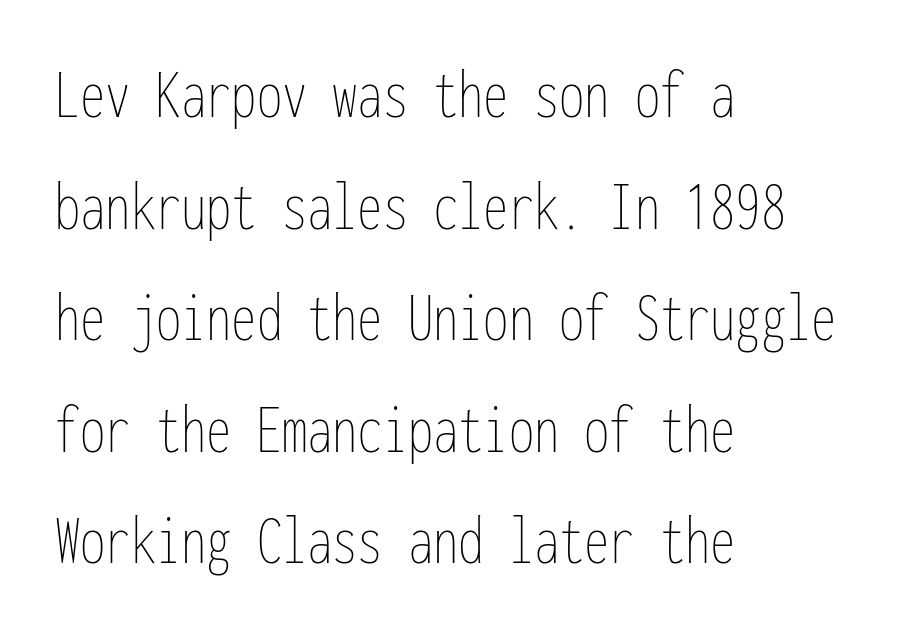
Note the uniform advance width — an 'i' takes as much space as an 'm'. Alignment: flush left. Notice how the stems are strictly vertical — no italics here. Caption: face not bold, strokes unweighted. Letter spacing: default.
